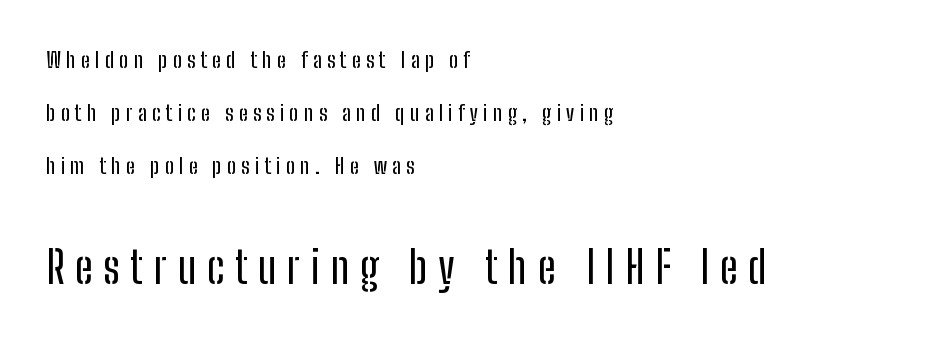
Q: Is the text italic (slanted)? A: No, it is upright.
Q: Is the typeface a serif or a sans-serif typeface? A: Sans-serif.
Q: Is the text underlined? A: No.
Q: How is the paragraph aligned? A: Left-aligned.
Q: Is the spacing between letters normal or unusually wide? A: Unusually wide.
Q: Is the spacing between lines tight, normal or loose? A: Loose.
Q: Which block of text is set in a larger size, the first (top) or the second (bottom)? A: The second (bottom) one.
Q: Width (condensed, normal, or wide)? A: Condensed.
Q: Stroke contrast? A: Low.
Q: x-height? A: Medium.
Q: Monospaced? A: No.
